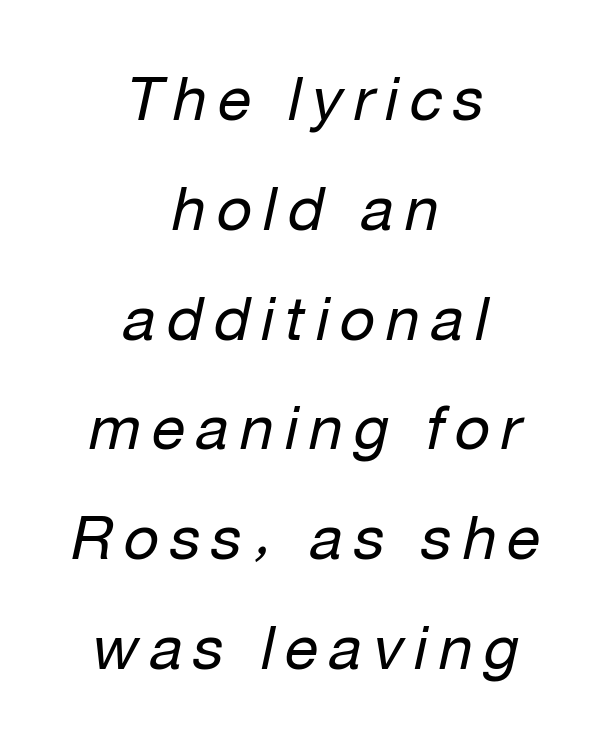
Typeset on center — no edge is straight. The letters look calm and open, with moderate or lighter stems. You could not count columns in this text — the font is proportionally spaced. When letters slant like this, we call the style italic. The space beneath each line is pristine and unruled.
